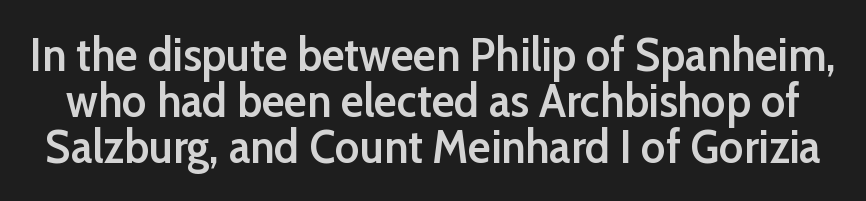
These lines huddle together more closely than default settings would place them. These lines keep a tight, regular rhythm from letter to letter. A bit beefed up — I'd call it semibold rather than bold. Type style note: lacks serifs.
